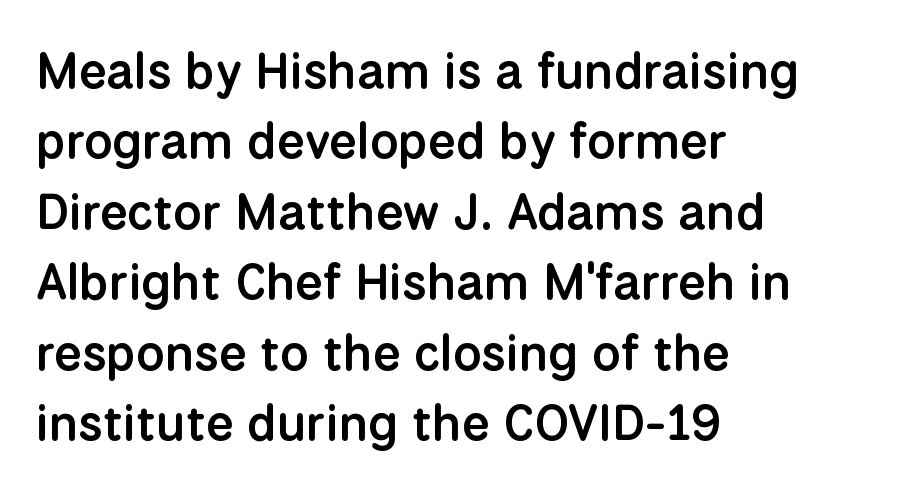
The image shows 50 px semibold sans-serif type, upright; set left-aligned, normal line spacing (1.41x), normal letter spacing, not underlined; low stroke contrast and a medium x-height.
